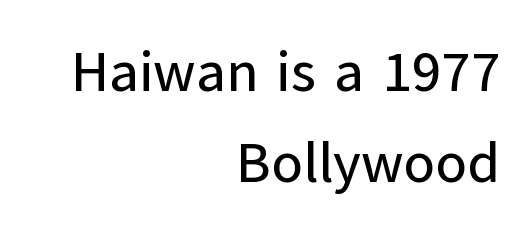
The image shows 57 px sans-serif type, upright; set right-aligned, normal line spacing (1.59x), normal letter spacing, not underlined; low stroke contrast and a medium x-height.
